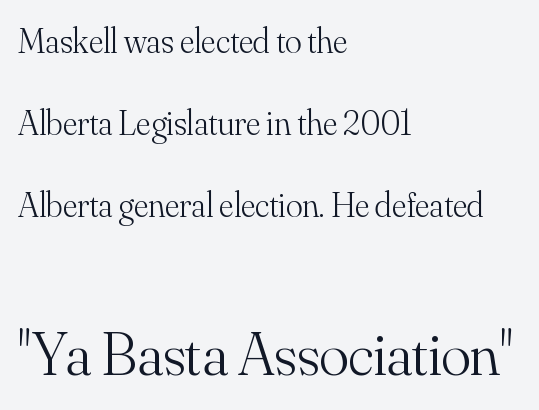
You could not count columns in this text — the font is proportionally spaced. Descender tails drop into unmarked territory. The ragged edge is on the right, which tells us the setting is flush left. Reading down the column, the eye jumps a long way to each next line. Small over large — that's the arrangement of the two blocks here.
